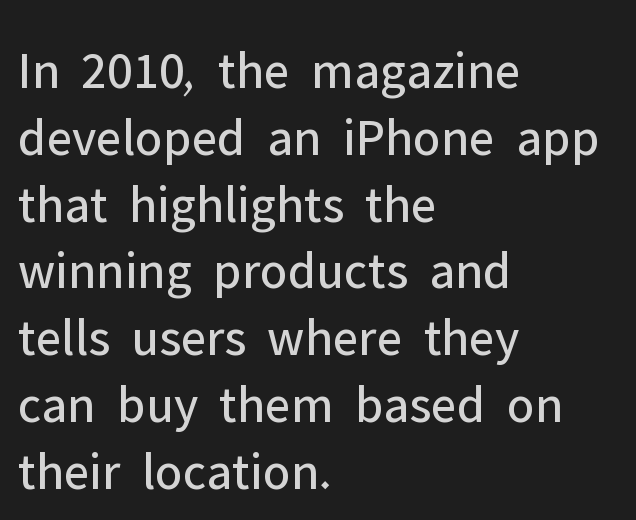
Q: Is the text bold? A: No.
Q: Is the text italic (slanted)? A: No, it is upright.
Q: Is the typeface a serif or a sans-serif typeface? A: Sans-serif.
Q: Is the text underlined? A: No.
Q: How is the paragraph aligned? A: Left-aligned.
Q: Is the spacing between letters normal or unusually wide? A: Normal.
Q: Is the spacing between lines tight, normal or loose? A: Normal.
Q: Width (condensed, normal, or wide)? A: Normal.
Q: Stroke contrast? A: Low.
Q: x-height? A: Medium.
Q: Monospaced? A: No.
